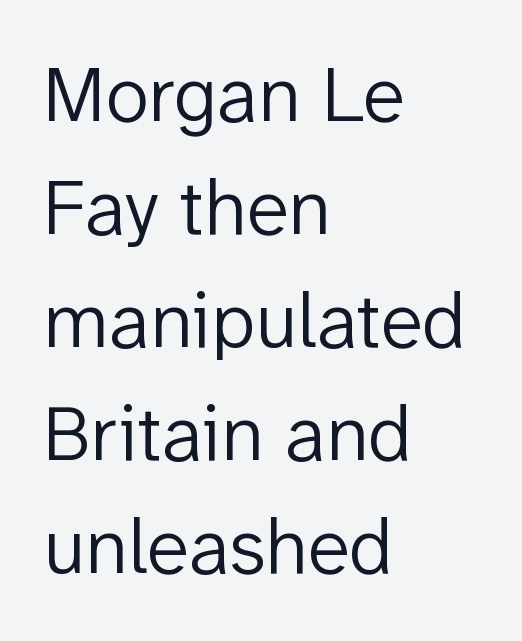
The image shows 79 px light sans-serif type, upright; set left-aligned, normal line spacing (1.43x), normal letter spacing, not underlined; low stroke contrast and a medium x-height.
